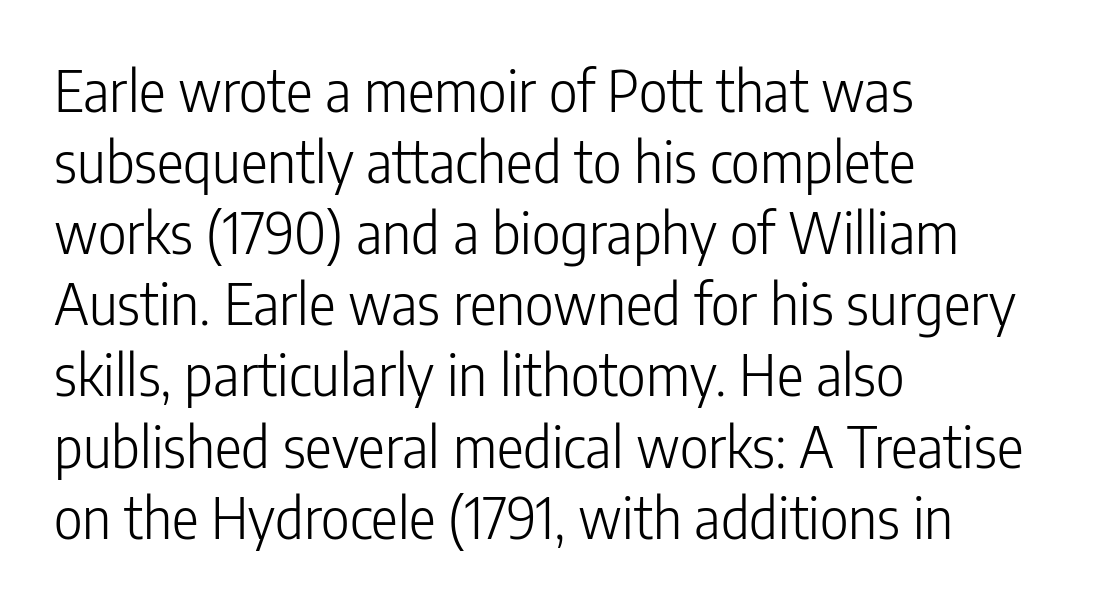
{"serif": "no", "italic": "no", "bold": "no", "weight": "light", "width": "condensed", "stroke_contrast": "low", "x_height": "medium", "monospaced": "no", "underline": "no", "align": "left", "line_spacing": "normal", "line_spacing_ratio": 1.27, "letter_spacing": "normal", "letter_spacing_em": 0.0, "glyph_px": 56}
